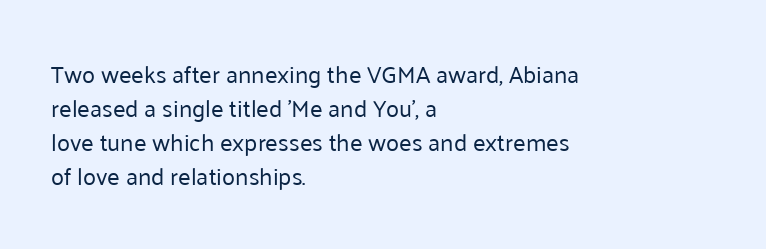
The image shows 24 px text type, upright; set left-aligned, normal line spacing (1.42x), normal letter spacing, not underlined.
